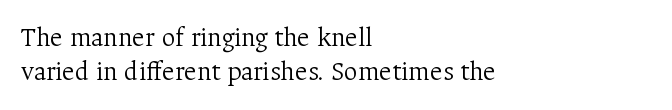
{"italic": "no", "bold": "no", "underline": "no", "align": "left", "line_spacing": "normal", "line_spacing_ratio": 1.25, "letter_spacing": "normal", "letter_spacing_em": 0.0, "glyph_px": 27}
